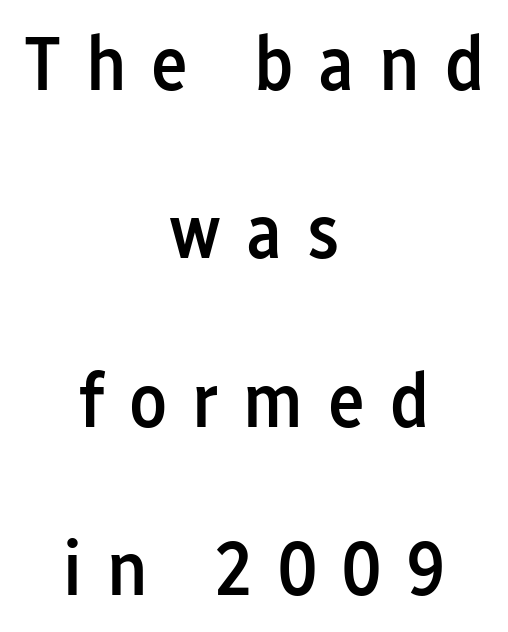
The image shows 78 px semibold, condensed sans-serif type, upright; set centered, loose line spacing (2.16x), unusually wide letter spacing (+0.32 em), not underlined; low stroke contrast and a medium x-height.
